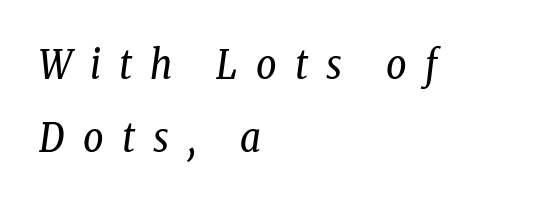
The image shows 40 px regular-weight, condensed serif type, italic (leaning right); set left-aligned, line spacing 1.82x, unusually wide letter spacing (+0.46 em), not underlined; low stroke contrast and a medium x-height.
